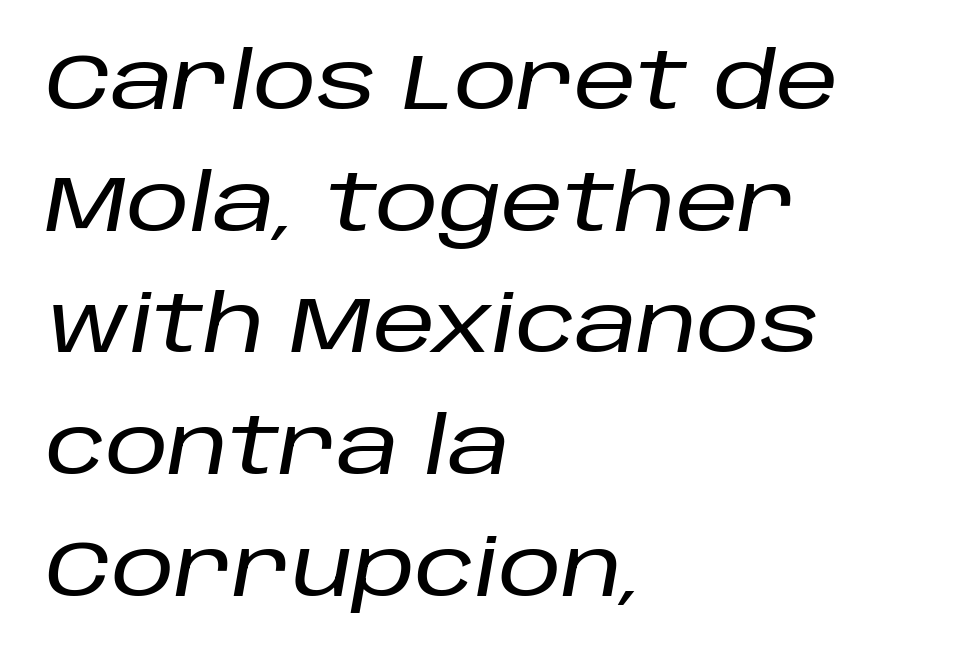
Q: Is the text italic (slanted)? A: Yes, it leans right by about 10 degrees.
Q: Is the text underlined? A: No.
Q: How is the paragraph aligned? A: Left-aligned.
Q: Is the spacing between letters normal or unusually wide? A: Normal.
Q: Is the spacing between lines tight, normal or loose? A: Normal.
Q: Width (condensed, normal, or wide)? A: Normal.
Q: Stroke contrast? A: Low.
Q: x-height? A: Large.
Q: Monospaced? A: No.
